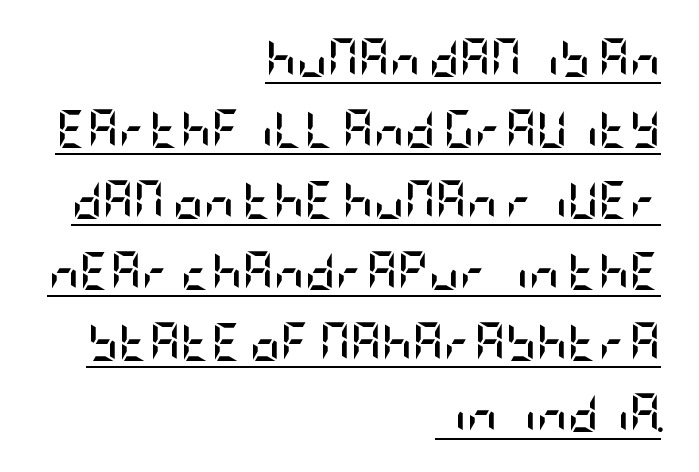
The image shows 38 px semibold, condensed sans-serif type, upright; set right-aligned, line spacing 1.87x, normal letter spacing, underlined; low stroke contrast and a large x-height.
